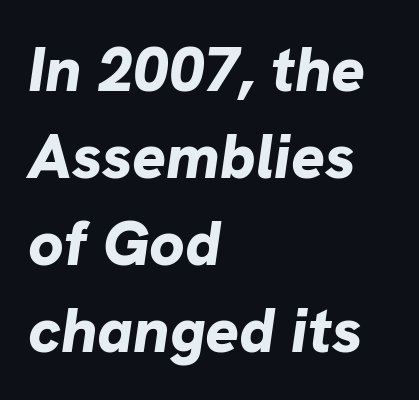
Q: Is the text bold? A: Yes.
Q: Is the text italic (slanted)? A: Yes, it leans right by about 8 degrees.
Q: Is the text underlined? A: No.
Q: How is the paragraph aligned? A: Left-aligned.
Q: Is the spacing between letters normal or unusually wide? A: Normal.
Q: Is the spacing between lines tight, normal or loose? A: Normal.
Q: Width (condensed, normal, or wide)? A: Normal.
Q: Stroke contrast? A: Low.
Q: x-height? A: Medium.
Q: Monospaced? A: No.
